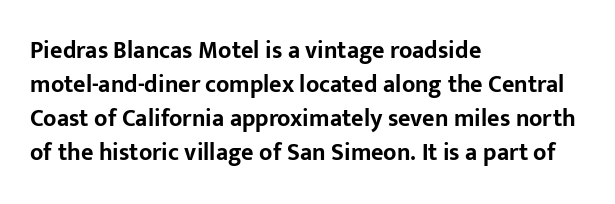
Q: Is the text bold? A: Yes.
Q: Is the text italic (slanted)? A: No, it is upright.
Q: Is the text underlined? A: No.
Q: How is the paragraph aligned? A: Left-aligned.
Q: Is the spacing between letters normal or unusually wide? A: Normal.
Q: Is the spacing between lines tight, normal or loose? A: Normal.
